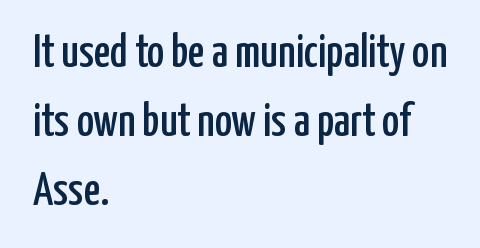
{"serif": "no", "italic": "no", "width": "condensed", "stroke_contrast": "low", "x_height": "medium", "monospaced": "no", "underline": "no", "align": "left", "line_spacing": "normal", "line_spacing_ratio": 1.5, "letter_spacing": "normal", "letter_spacing_em": 0.0, "glyph_px": 46}
